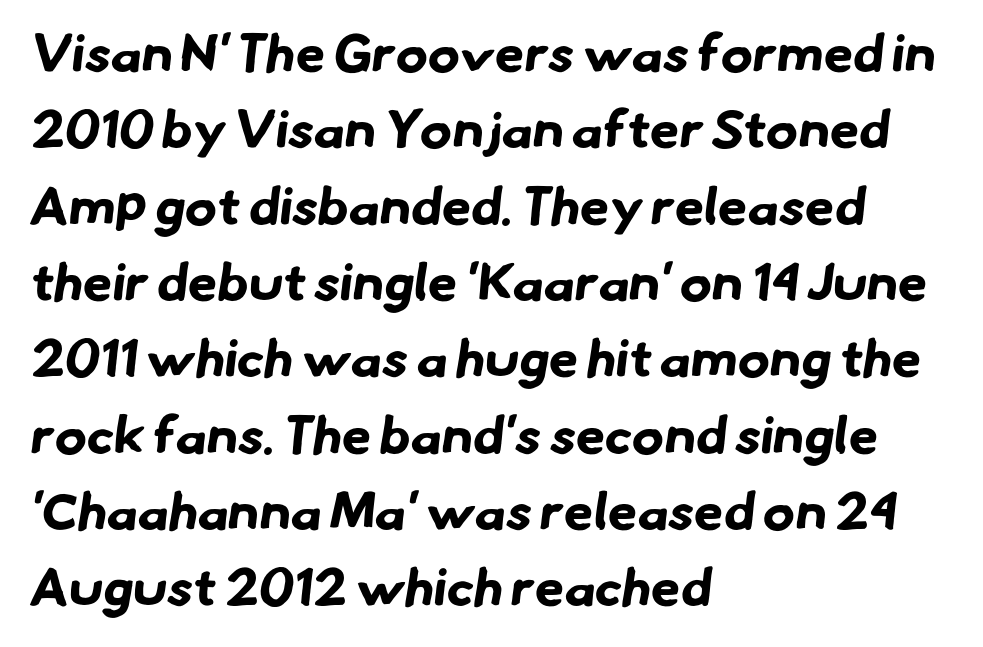
Are there feet on the stems? There aren't — it's a sans. In terms of weight, the rendering is a true, heavy bold. Glyph-to-glyph distance matches everyday printed text. Unmarked baselines from the first word to the last. Line starts are locked; line ends wander. Spacing verdict: proportional, widths tailored to each character.
